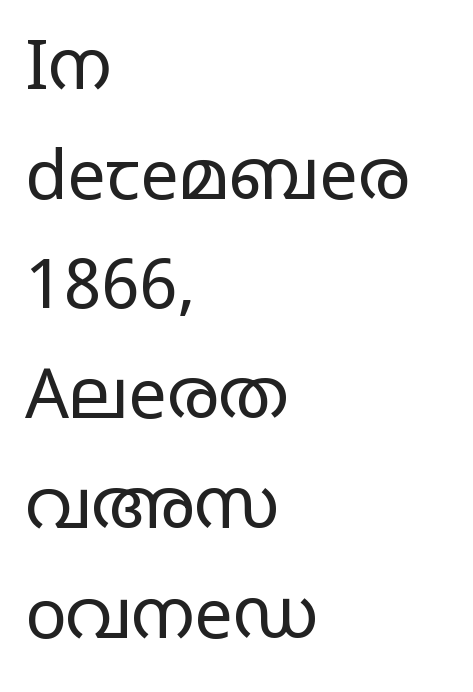
The passage shown is typed in a proportional face where columns would drift. Inter-character spacing is left at the font's built-in metrics. If you drew a line through each stem, it would be perfectly vertical. Compared with typical paragraphs, the rows here are spaced about the same.
